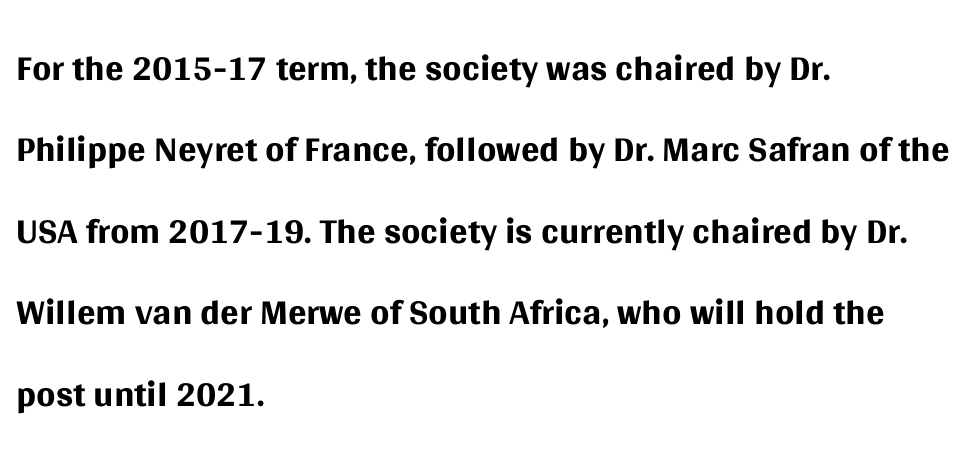
The image shows 55 px regular-weight sans-serif type, upright; set left-aligned, normal line spacing (1.48x), normal letter spacing, not underlined; medium stroke contrast and a large x-height.
